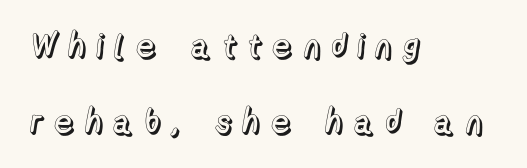
The image shows 33 px text type; set left-aligned, loose line spacing (2.29x), unusually wide letter spacing (+0.29 em), not underlined; a medium x-height.
